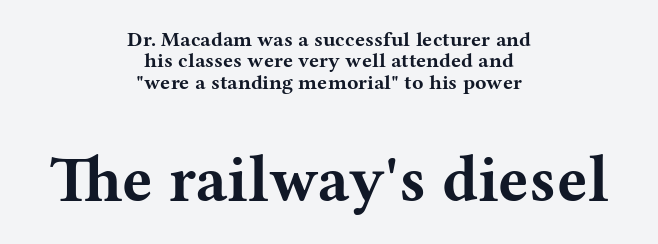
The image shows 64 px bold, wide serif type, upright; set centered, tight line spacing (1.02x), normal letter spacing, not underlined; the second (bottom) block is 3.05x larger; medium stroke contrast and a medium x-height.
